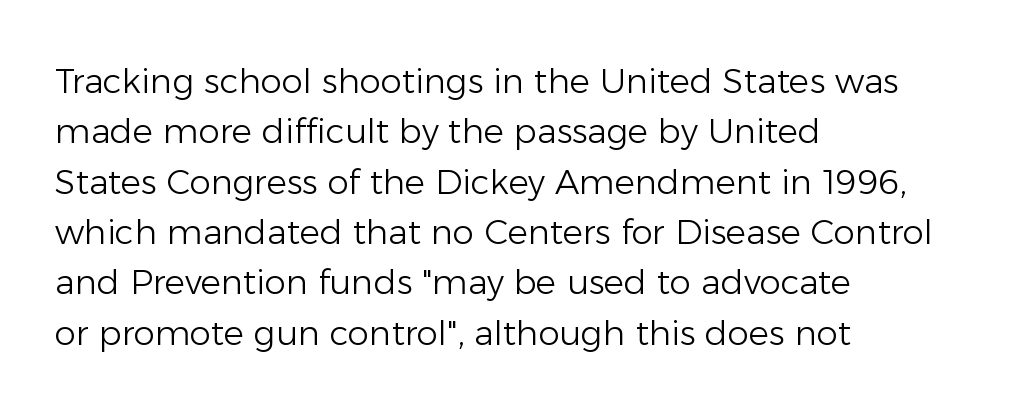
The area under the type is left untouched. Are there feet on the stems? There aren't — it's a sans. The lines in this sample share a left origin and differ only in where they stop. Vertically, the passage feels balanced, rows spaced as you'd expect.
